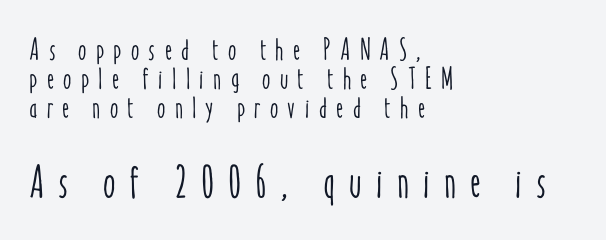
The image shows 45 px condensed type, upright; set left-aligned, tight line spacing (0.97x), unusually wide letter spacing (+0.31 em), not underlined; the second (bottom) block is 1.5x larger; low stroke contrast and a medium x-height.
